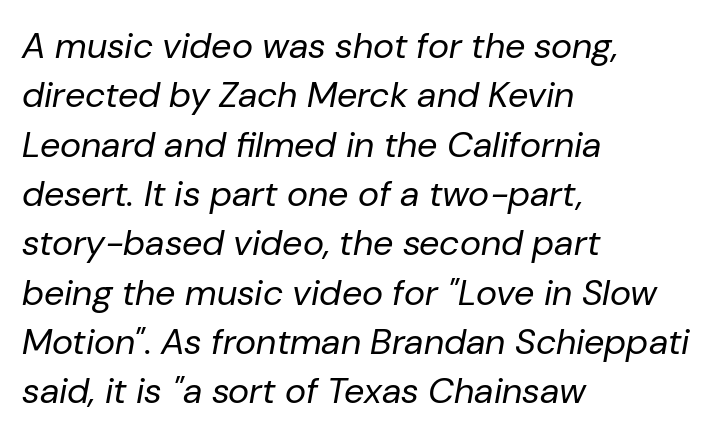
{"italic": "yes", "lean": "right", "slant_degrees": 10, "bold": "no", "weight": "regular", "width": "normal", "stroke_contrast": "low", "x_height": "medium", "monospaced": "no", "underline": "no", "align": "left", "line_spacing": "normal", "line_spacing_ratio": 1.37, "letter_spacing": "normal", "letter_spacing_em": 0.0, "glyph_px": 36}
